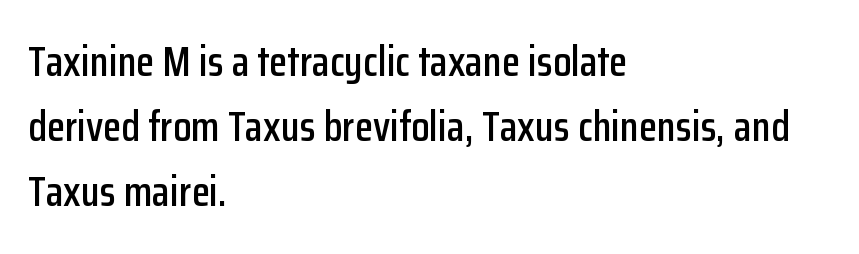
Q: Is the text italic (slanted)? A: No, it is upright.
Q: Is the typeface a serif or a sans-serif typeface? A: Sans-serif.
Q: Is the text underlined? A: No.
Q: How is the paragraph aligned? A: Left-aligned.
Q: Is the spacing between letters normal or unusually wide? A: Normal.
Q: Is the spacing between lines tight, normal or loose? A: Normal.
Q: Width (condensed, normal, or wide)? A: Condensed.
Q: Stroke contrast? A: Low.
Q: x-height? A: Medium.
Q: Monospaced? A: No.
